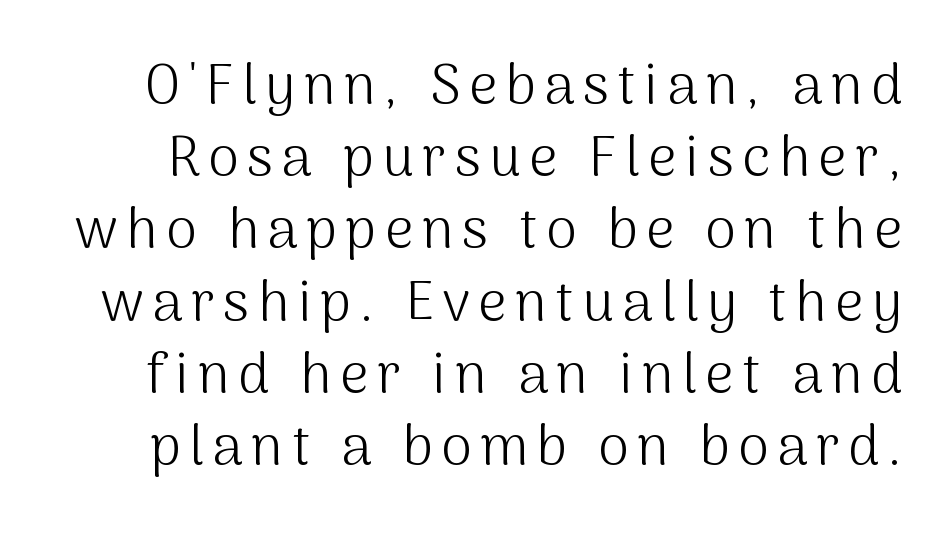
Q: Is the text bold? A: No.
Q: Is the text italic (slanted)? A: No, it is upright.
Q: Is the typeface a serif or a sans-serif typeface? A: Sans-serif.
Q: Is the text underlined? A: No.
Q: Is the spacing between lines tight, normal or loose? A: Normal.
Q: Width (condensed, normal, or wide)? A: Normal.
Q: Stroke contrast? A: Medium.
Q: x-height? A: Medium.
Q: Monospaced? A: No.
